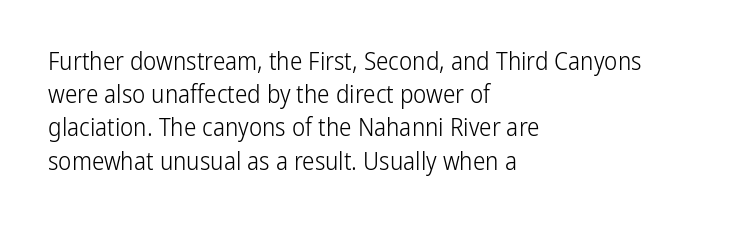
The image shows 25 px text type, upright; set left-aligned, normal line spacing (1.33x), normal letter spacing, not underlined.
